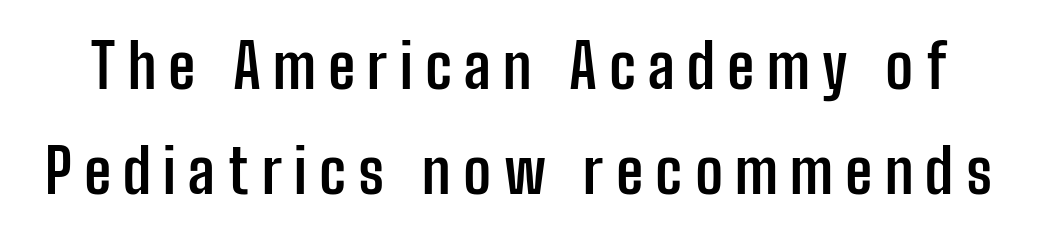
Q: Is the text bold? A: Yes.
Q: Is the text italic (slanted)? A: No, it is upright.
Q: Is the typeface a serif or a sans-serif typeface? A: Sans-serif.
Q: Is the text underlined? A: No.
Q: Is the spacing between letters normal or unusually wide? A: Unusually wide.
Q: Width (condensed, normal, or wide)? A: Condensed.
Q: Stroke contrast? A: Low.
Q: x-height? A: Medium.
Q: Monospaced? A: No.
